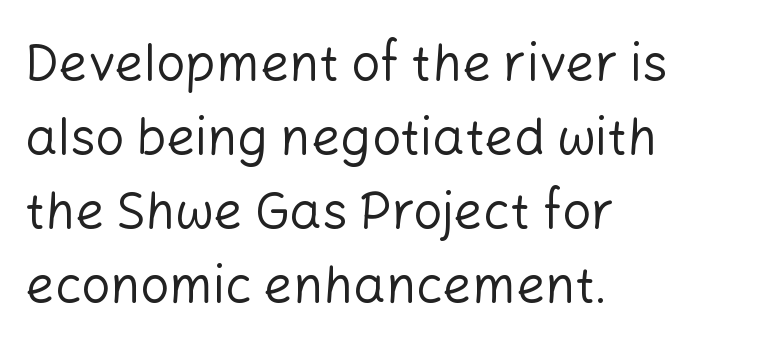
Q: Is the text bold? A: No.
Q: Is the text italic (slanted)? A: No, it is upright.
Q: Is the typeface a serif or a sans-serif typeface? A: Sans-serif.
Q: Is the text underlined? A: No.
Q: How is the paragraph aligned? A: Left-aligned.
Q: Is the spacing between letters normal or unusually wide? A: Normal.
Q: Is the spacing between lines tight, normal or loose? A: Normal.
Q: Width (condensed, normal, or wide)? A: Normal.
Q: Stroke contrast? A: Low.
Q: x-height? A: Medium.
Q: Monospaced? A: No.
